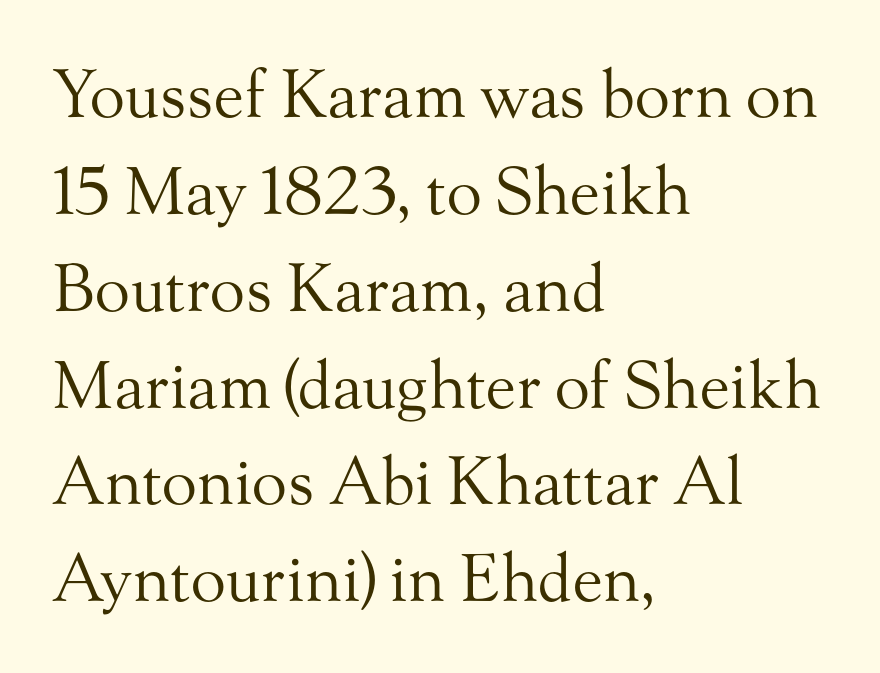
{"serif": "yes", "italic": "no", "bold": "no", "weight": "regular", "width": "normal", "stroke_contrast": "medium", "x_height": "small", "monospaced": "no", "underline": "no", "align": "left", "line_spacing": "normal", "line_spacing_ratio": 1.49, "letter_spacing": "normal", "letter_spacing_em": 0.0, "glyph_px": 65}
